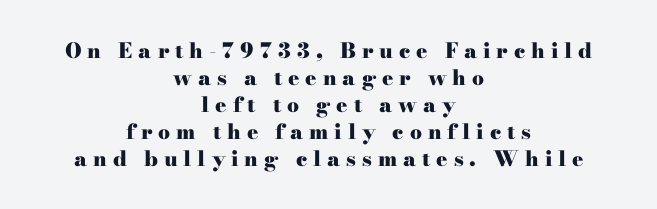
Q: Is the text bold? A: Yes.
Q: Is the text italic (slanted)? A: No, it is upright.
Q: Is the text underlined? A: No.
Q: How is the paragraph aligned? A: Centered.
Q: Is the spacing between letters normal or unusually wide? A: Unusually wide.
Q: Is the spacing between lines tight, normal or loose? A: Normal.
